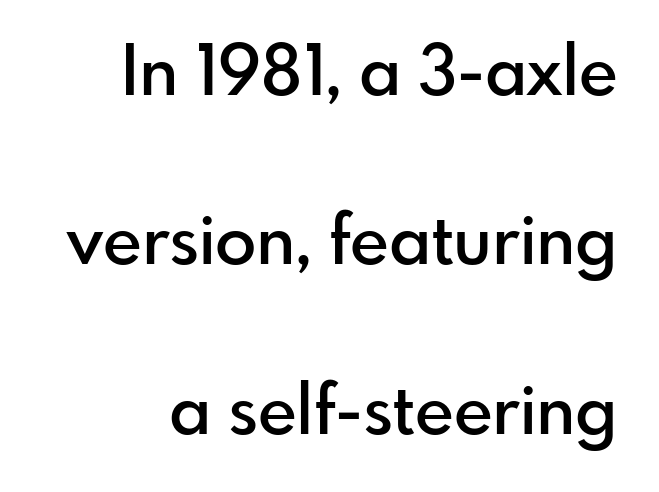
Compared with typical body copy, the letter spacing here is the same. Think of a printed novel: that variable character pitch is what you see here. Semibold letterforms, between regular and bold. Compared with typical paragraphs, the rows here are farther apart. The face used here is a sans, in the tradition of grotesques and geometrics. The zone under the glyphs is completely vacant.
